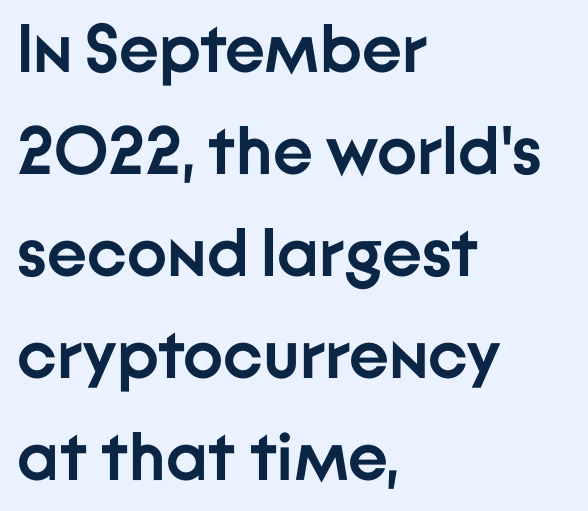
The string is rendered with underlining switched off. The typeface chosen for these lines omits serifs. This rendering uses left alignment, leaving the right contour irregular. How are the letters spaced? Ordinarily, with no added tracking. The rendering uses a bold face; every stroke is thick and dark. Varying glyph widths throughout — classic text-font behaviour.
